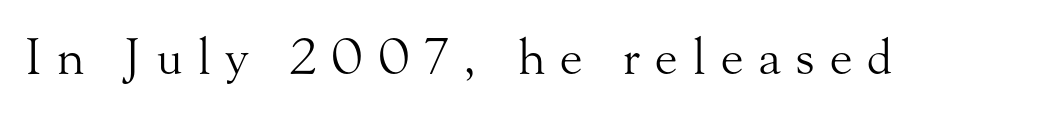
Q: Is the text bold? A: No.
Q: Is the text italic (slanted)? A: No, it is upright.
Q: Is the typeface a serif or a sans-serif typeface? A: Serif.
Q: Is the text underlined? A: No.
Q: Is the spacing between letters normal or unusually wide? A: Unusually wide.
Q: Width (condensed, normal, or wide)? A: Normal.
Q: Stroke contrast? A: Medium.
Q: x-height? A: Small.
Q: Monospaced? A: No.
